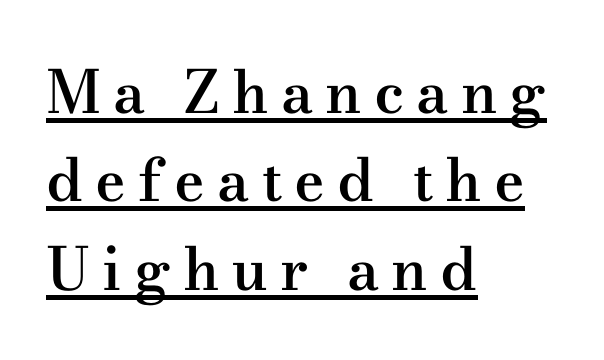
{"serif": "yes", "italic": "no", "bold": "semi", "weight": "semibold", "width": "wide", "stroke_contrast": "medium", "x_height": "small", "monospaced": "no", "underline": "yes", "align": "left", "line_spacing": "normal", "line_spacing_ratio": 1.5, "letter_spacing": "wide", "letter_spacing_em": 0.2, "glyph_px": 59}
